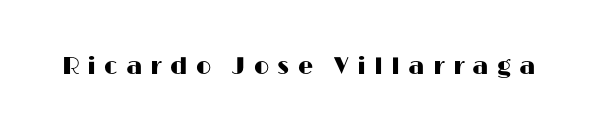
Does extra space separate the letters? Yes, quite a lot of it. The lettering stays uniformly vertical, giving the passage a roman look. The strip under each line holds only bare page.
